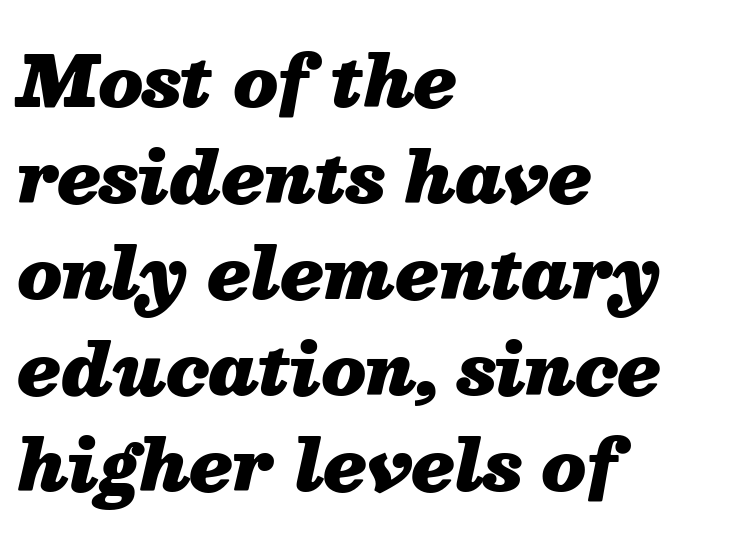
Q: Is the text bold? A: Yes.
Q: Is the text italic (slanted)? A: Yes, it leans right by about 13 degrees.
Q: Is the text underlined? A: No.
Q: How is the paragraph aligned? A: Left-aligned.
Q: Is the spacing between letters normal or unusually wide? A: Normal.
Q: Is the spacing between lines tight, normal or loose? A: Normal.
Q: Width (condensed, normal, or wide)? A: Normal.
Q: Stroke contrast? A: Medium.
Q: x-height? A: Medium.
Q: Monospaced? A: No.
